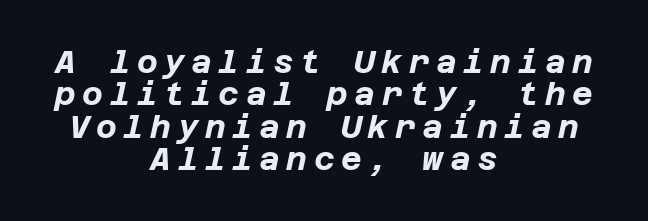
{"italic": "yes", "lean": "right", "slant_degrees": 12, "bold": "yes", "weight": "bold", "width": "normal", "stroke_contrast": "low", "x_height": "large", "underline": "no", "align": "center", "line_spacing": "tight", "line_spacing_ratio": 1.01, "letter_spacing": "wide", "letter_spacing_em": 0.2, "glyph_px": 32}
